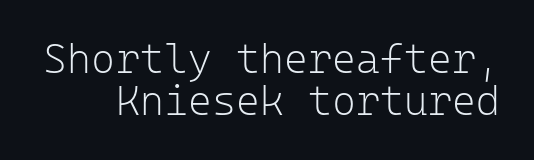
The image shows 41 px light sans-serif type, upright, monospaced; set tight line spacing (1.03x), normal letter spacing, not underlined; low stroke contrast and a medium x-height.
